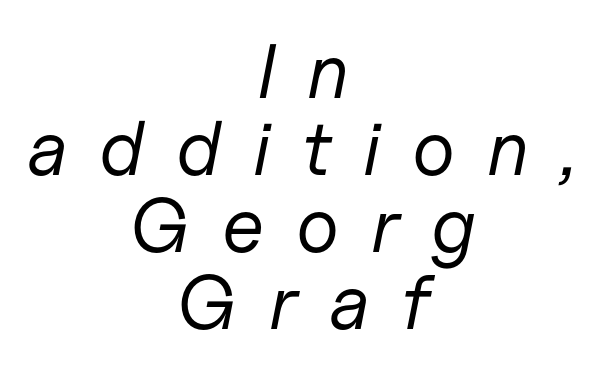
Look at the tracking — it's clearly loosened, letters drifting apart. Closely set lines give the paragraph a compact silhouette. A typesetter would call this proportional, since set widths differ per character. The rendering applies a slant to the glyphs.
